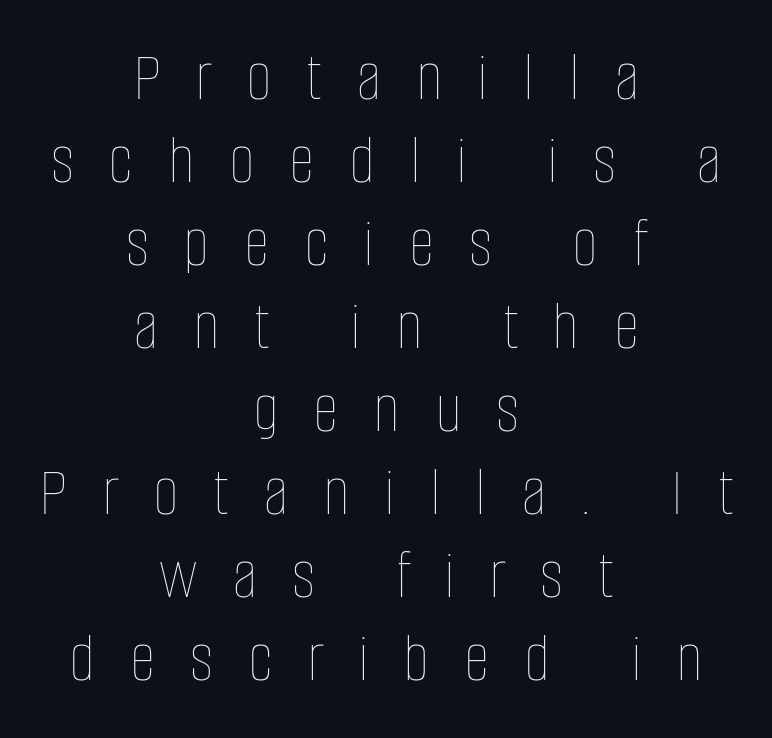
The image shows 71 px thin, condensed type, upright; set centered, line spacing 1.17x, unusually wide letter spacing (+0.49 em), not underlined; low stroke contrast and a large x-height.
